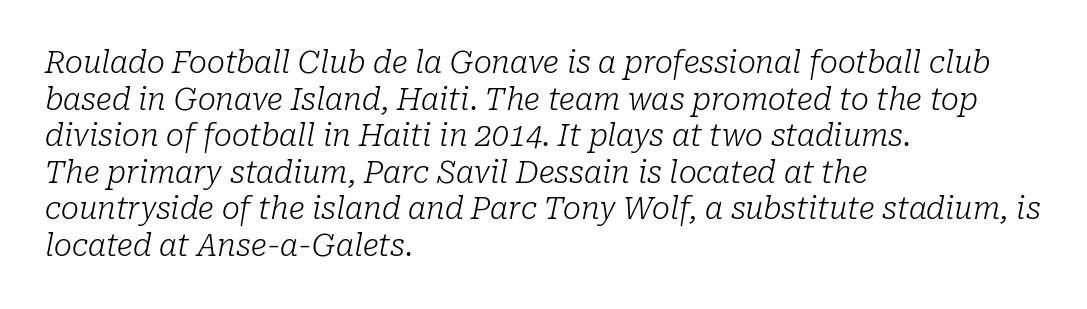
{"serif": "yes", "italic": "yes", "lean": "right", "slant_degrees": 10, "bold": "no", "weight": "light", "width": "normal", "stroke_contrast": "low", "x_height": "medium", "monospaced": "no", "underline": "no", "align": "left", "line_spacing_ratio": 1.22, "letter_spacing": "normal", "letter_spacing_em": 0.0, "glyph_px": 30}
